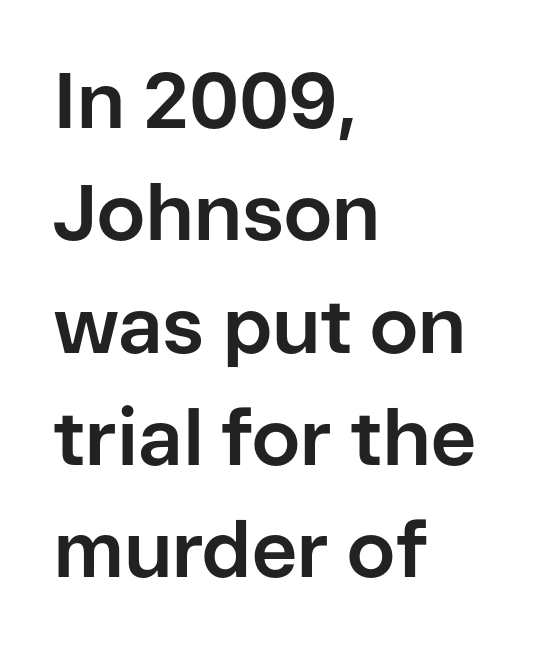
The image shows 78 px bold sans-serif type, upright; set left-aligned, normal line spacing (1.44x), normal letter spacing, not underlined; low stroke contrast and a medium x-height.
